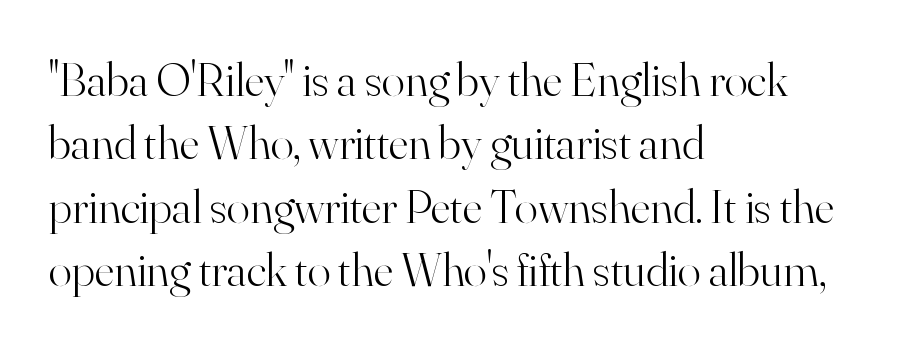
The image shows 48 px light serif type, upright; set left-aligned, normal line spacing (1.32x), normal letter spacing, not underlined; high stroke contrast and a small x-height.
